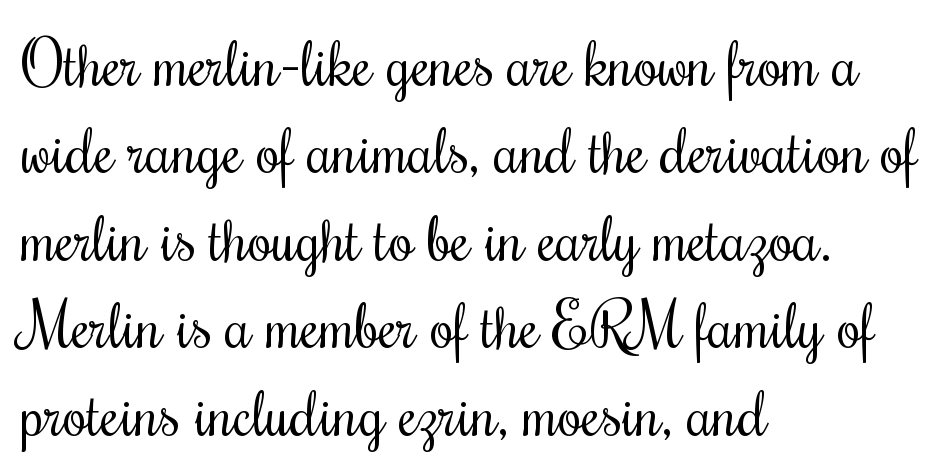
Q: Is the text bold? A: No.
Q: Is the text italic (slanted)? A: Yes.
Q: Is the typeface a serif or a sans-serif typeface? A: Serif.
Q: Is the text underlined? A: No.
Q: How is the paragraph aligned? A: Left-aligned.
Q: Is the spacing between letters normal or unusually wide? A: Normal.
Q: Is the spacing between lines tight, normal or loose? A: Normal.
Q: Width (condensed, normal, or wide)? A: Condensed.
Q: Stroke contrast? A: Medium.
Q: x-height? A: Small.
Q: Monospaced? A: No.
